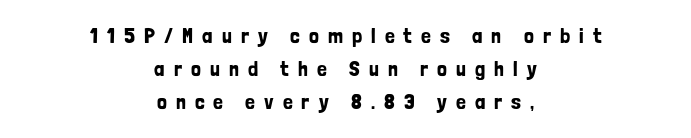
Q: Is the text italic (slanted)? A: No, it is upright.
Q: Is the text underlined? A: No.
Q: How is the paragraph aligned? A: Centered.
Q: Is the spacing between letters normal or unusually wide? A: Unusually wide.
Q: Is the spacing between lines tight, normal or loose? A: Normal.
